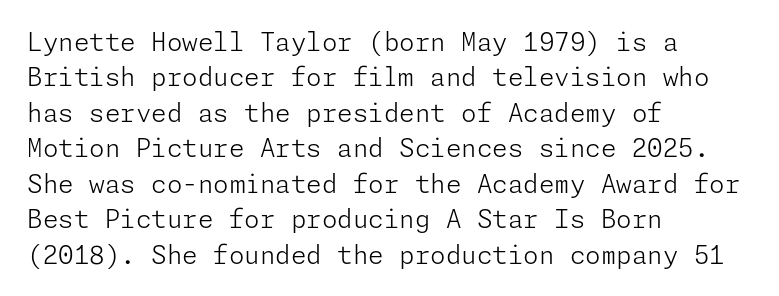
The image shows 25 px text type, upright; set left-aligned, normal line spacing (1.42x), normal letter spacing, not underlined.
